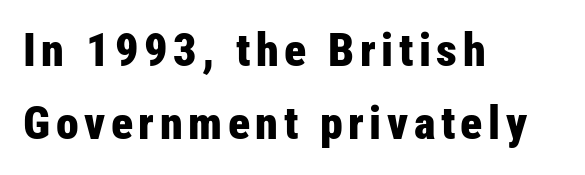
The image shows 46 px bold, condensed sans-serif type, upright; set left-aligned, normal line spacing (1.59x), not underlined; low stroke contrast and a medium x-height.
